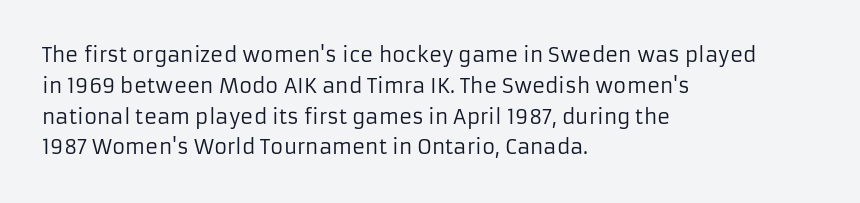
Q: Is the text bold? A: No.
Q: Is the text italic (slanted)? A: No, it is upright.
Q: Is the text underlined? A: No.
Q: How is the paragraph aligned? A: Left-aligned.
Q: Is the spacing between letters normal or unusually wide? A: Normal.
Q: Is the spacing between lines tight, normal or loose? A: Normal.
